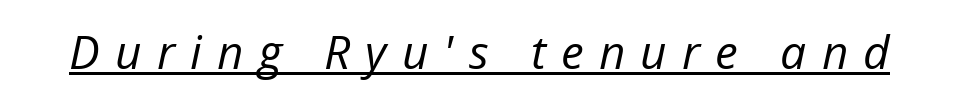
The typesetter has applied underlining to the passage shown. Tall strokes in this sample are angled rather than plumb. Is the letter spacing exaggerated? Yes — the characters are pushed far apart. Each letter keeps its own natural width here, so spacing adapts to shape. The strokes carry an ordinary text weight at most.
